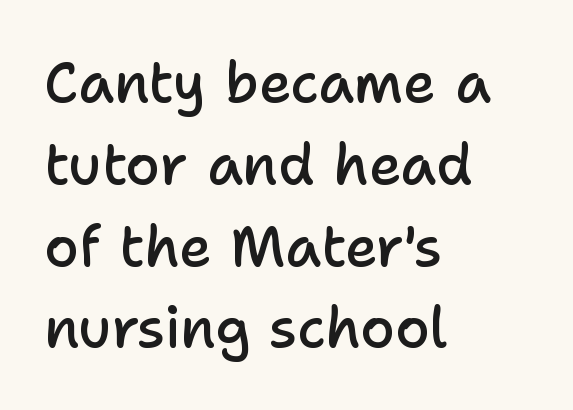
Q: Is the text bold? A: Semi-bold.
Q: Is the text italic (slanted)? A: No, it is upright.
Q: Is the typeface a serif or a sans-serif typeface? A: Sans-serif.
Q: Is the text underlined? A: No.
Q: How is the paragraph aligned? A: Left-aligned.
Q: Is the spacing between letters normal or unusually wide? A: Normal.
Q: Is the spacing between lines tight, normal or loose? A: Normal.
Q: Width (condensed, normal, or wide)? A: Normal.
Q: Stroke contrast? A: Low.
Q: x-height? A: Medium.
Q: Monospaced? A: No.
